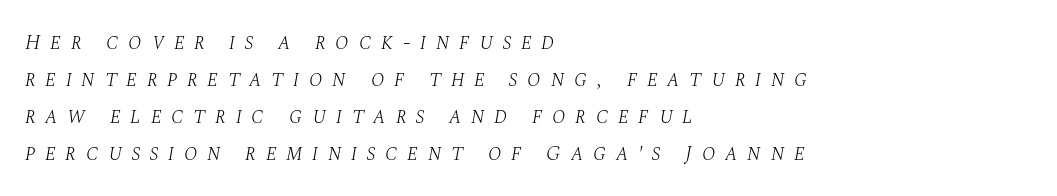
{"italic": "yes", "lean": "right", "slant_degrees": 10, "bold": "no", "underline": "no", "align": "left", "line_spacing": "normal", "line_spacing_ratio": 1.68, "letter_spacing": "wide", "letter_spacing_em": 0.43, "glyph_px": 22}
